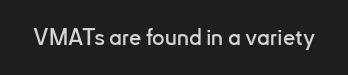
The image shows 22 px text type, upright; set normal letter spacing, not underlined.
